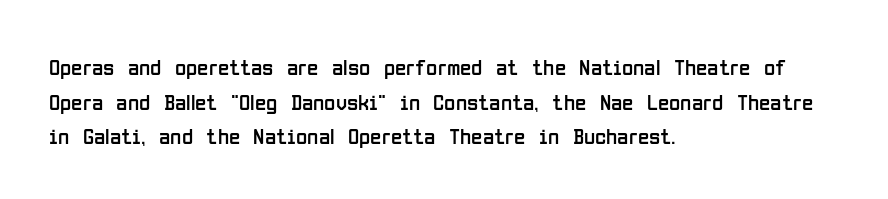
The image shows 23 px text type, upright; set left-aligned, normal line spacing (1.51x), normal letter spacing, not underlined.
